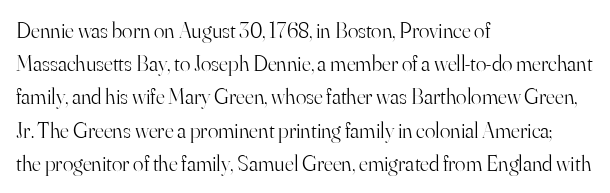
Tall strokes in this sample are plumb rather than angled. Weight: regular or lighter. Tracking value appears to be zero — textbook default spacing. The passage shown stacks its lines at a standard gap. The lines in this sample share a left origin and differ only in where they stop. Anything drawn beneath the words? Only blank space.
